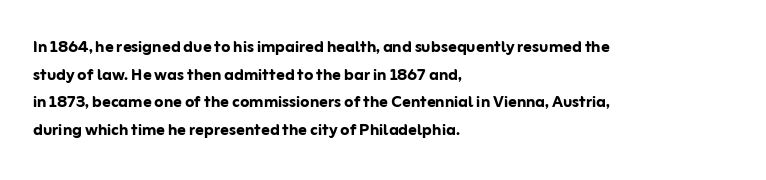
{"italic": "no", "bold": "yes", "underline": "no", "align": "left", "line_spacing": "normal", "line_spacing_ratio": 1.32, "letter_spacing": "normal", "letter_spacing_em": 0.0, "glyph_px": 21}
